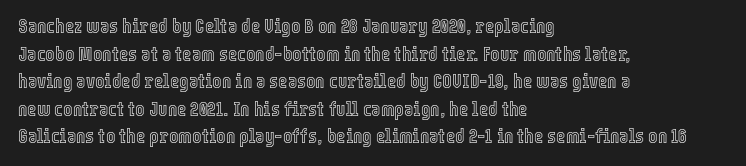
Q: Is the text italic (slanted)? A: No, it is upright.
Q: Is the text underlined? A: No.
Q: How is the paragraph aligned? A: Left-aligned.
Q: Is the spacing between letters normal or unusually wide? A: Normal.
Q: Is the spacing between lines tight, normal or loose? A: Normal.
